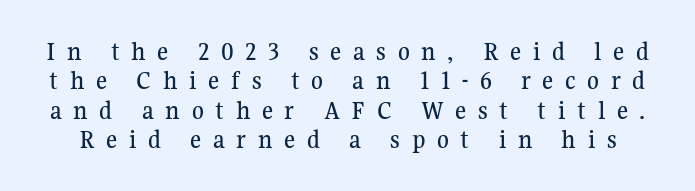
The image shows 27 px text type, upright; set tight line spacing (1.09x), unusually wide letter spacing (+0.43 em), not underlined.
